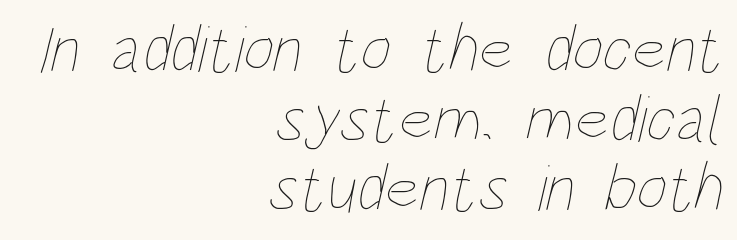
Q: Is the text bold? A: No.
Q: Is the text underlined? A: No.
Q: How is the paragraph aligned? A: Right-aligned.
Q: Is the spacing between letters normal or unusually wide? A: Normal.
Q: Is the spacing between lines tight, normal or loose? A: Tight.
Q: Width (condensed, normal, or wide)? A: Condensed.
Q: Stroke contrast? A: Low.
Q: x-height? A: Large.
Q: Monospaced? A: No.
